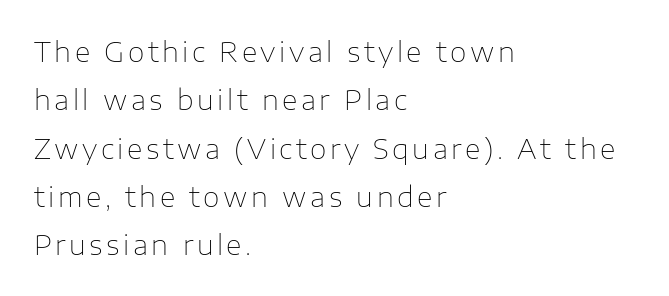
{"italic": "no", "bold": "no", "underline": "no", "align": "left", "line_spacing_ratio": 1.79, "glyph_px": 27}
